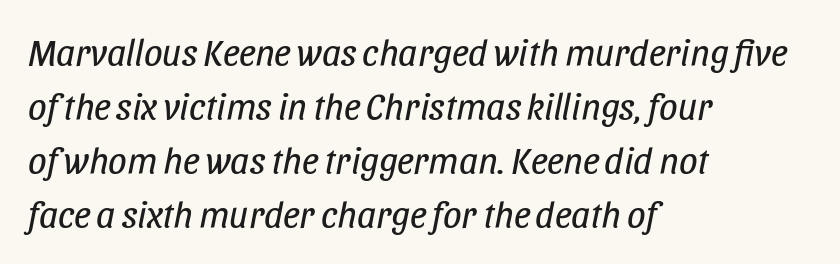
Underlining? Definitely not there. Style check: oblique. These lines are rendered in a variable-pitch font. The block of text has a typical density, with ordinary space between rows. Short note: letters normally spaced. The ragged edge is on the right, which tells us the setting is flush left.
